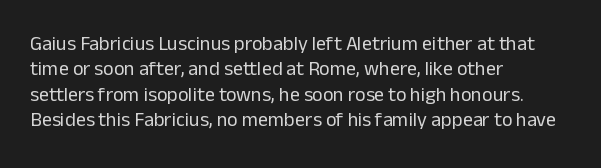
Q: Is the text bold? A: No.
Q: Is the text italic (slanted)? A: No, it is upright.
Q: Is the text underlined? A: No.
Q: How is the paragraph aligned? A: Left-aligned.
Q: Is the spacing between letters normal or unusually wide? A: Normal.
Q: Is the spacing between lines tight, normal or loose? A: Normal.
